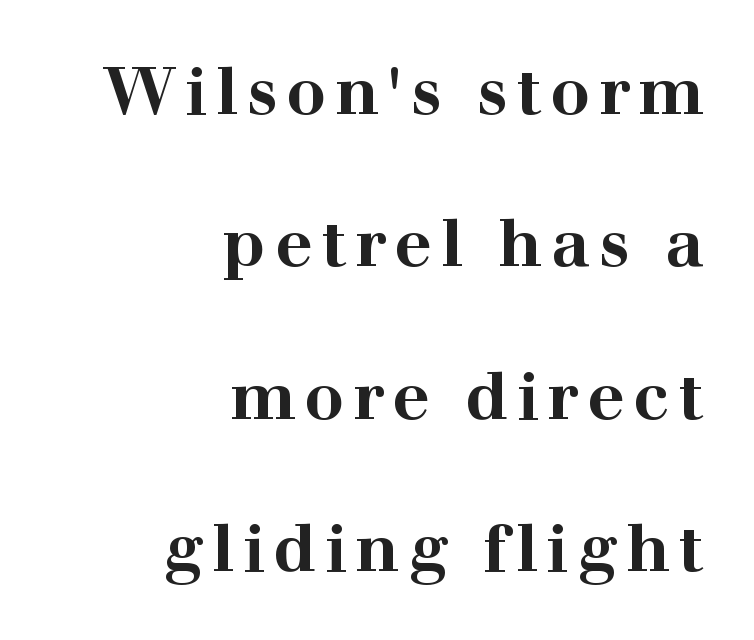
The image shows 66 px bold, wide serif type, upright; set right-aligned, loose line spacing (2.31x), not underlined; high stroke contrast and a medium x-height.
